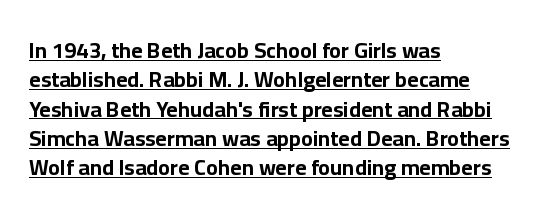
{"italic": "no", "bold": "yes", "underline": "yes", "align": "left", "line_spacing": "normal", "line_spacing_ratio": 1.33, "letter_spacing": "normal", "letter_spacing_em": 0.0, "glyph_px": 22}
